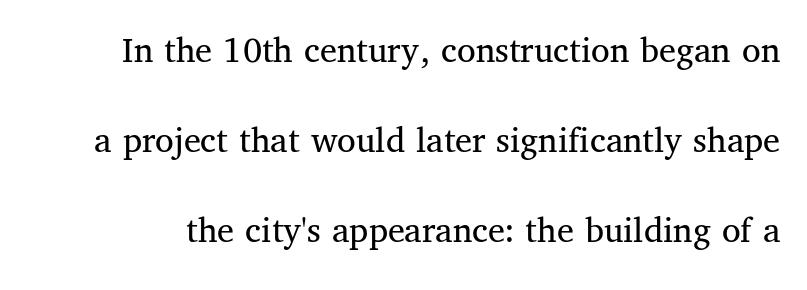
The image shows 38 px regular-weight serif type, upright; set loose line spacing (2.37x), normal letter spacing, not underlined; medium stroke contrast and a medium x-height.
